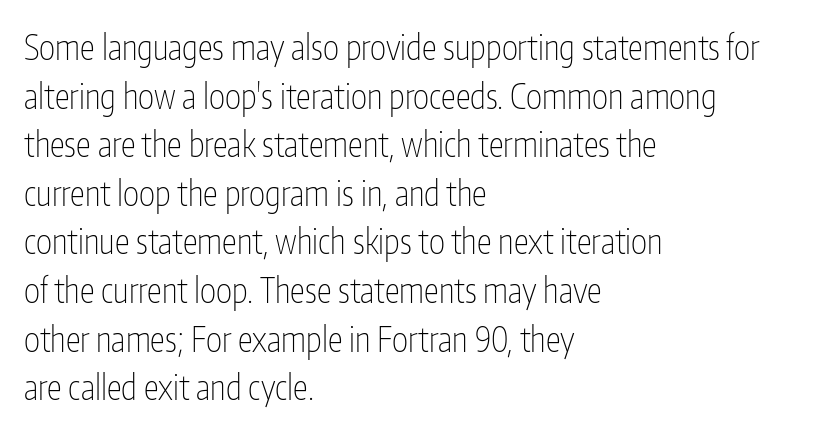
The image shows 34 px thin, condensed sans-serif type, upright; set left-aligned, normal line spacing (1.43x), normal letter spacing, not underlined; low stroke contrast and a medium x-height.
